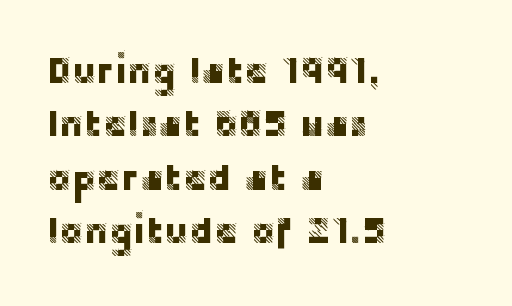
The image shows 37 px sans-serif type, upright; set left-aligned, normal line spacing (1.44x), normal letter spacing, not underlined; low stroke contrast and a large x-height.
